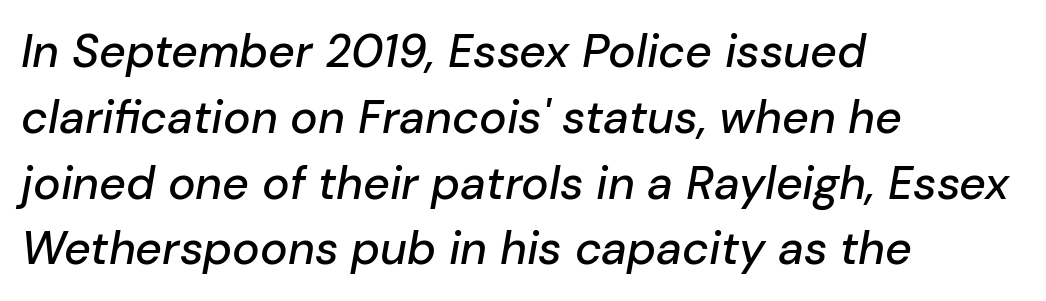
Words appear dense and cohesive because spacing is normal. Here the designer chose a conventional face with non-uniform glyph widths. The rendering applies a slant to the glyphs. The ragged edge is on the right, which tells us the setting is flush left. Words float on clear page, feet unadorned.
